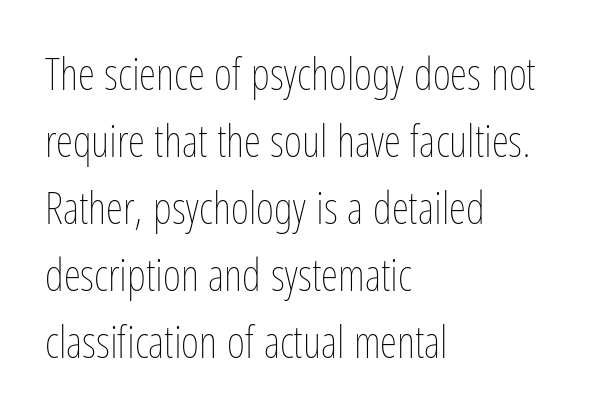
{"italic": "no", "bold": "no", "weight": "thin", "width": "condensed", "stroke_contrast": "low", "x_height": "medium", "monospaced": "no", "underline": "no", "align": "left", "line_spacing": "normal", "line_spacing_ratio": 1.52, "letter_spacing": "normal", "letter_spacing_em": 0.0, "glyph_px": 44}
